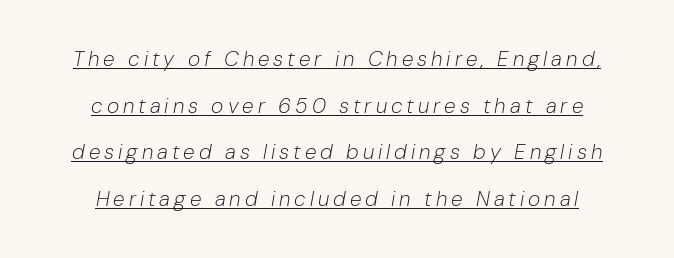
{"italic": "yes", "lean": "right", "slant_degrees": 10, "bold": "no", "underline": "yes", "align": "center", "line_spacing": "loose", "line_spacing_ratio": 2.22, "glyph_px": 21}
